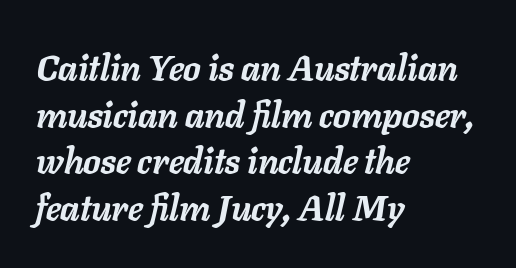
Q: Is the text bold? A: Yes.
Q: Is the text italic (slanted)? A: Yes, it leans right by about 11 degrees.
Q: Is the text underlined? A: No.
Q: How is the paragraph aligned? A: Left-aligned.
Q: Is the spacing between letters normal or unusually wide? A: Normal.
Q: Is the spacing between lines tight, normal or loose? A: Normal.
Q: Width (condensed, normal, or wide)? A: Normal.
Q: Stroke contrast? A: Low.
Q: x-height? A: Medium.
Q: Monospaced? A: No.
